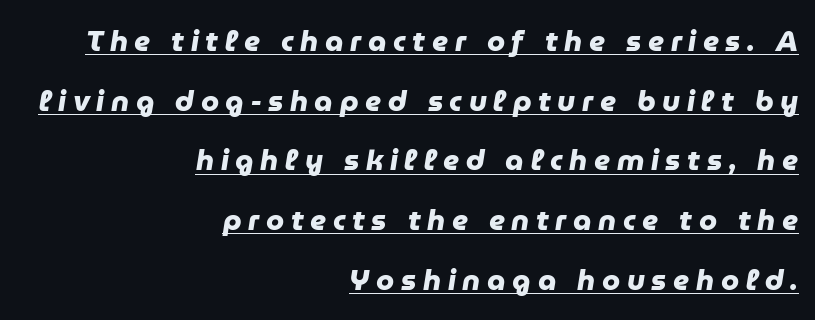
The image shows 29 px heavy sans-serif type; set right-aligned, loose line spacing (2.06x), unusually wide letter spacing (+0.23 em), underlined; low stroke contrast and a medium x-height.
